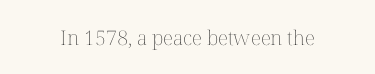
Q: Is the text bold? A: No.
Q: Is the text italic (slanted)? A: No, it is upright.
Q: Is the text underlined? A: No.
Q: Is the spacing between letters normal or unusually wide? A: Normal.
